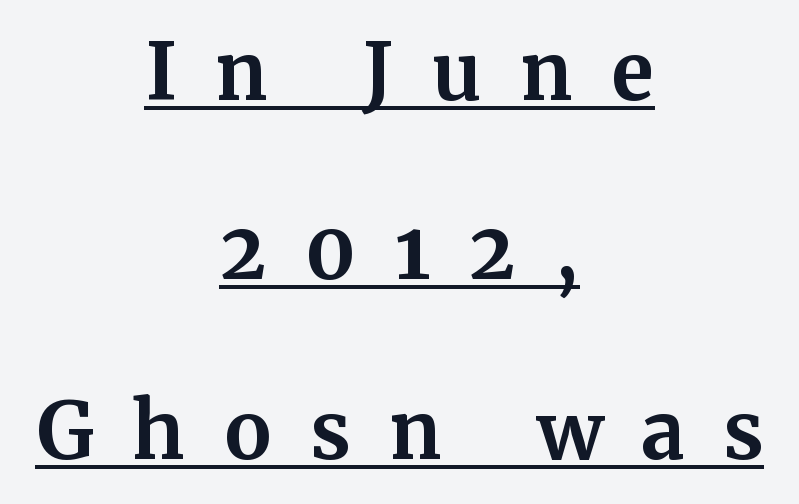
Letterform terminals end in serifs throughout the passage. Every letter is thick-stroked: bold, no question. This is the regular roman posture of the typeface. Quick note: underline on. The lines are spread far apart with generous leading. Is this a fixed-width face? No — the glyphs have proportional, varying widths.
